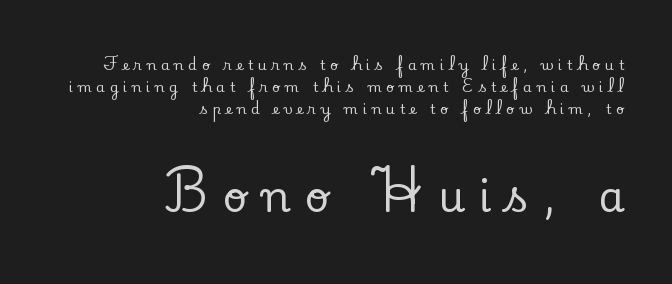
{"serif": "yes", "italic": "no", "width": "normal", "stroke_contrast": "low", "x_height": "small", "monospaced": "no", "underline": "no", "align": "right", "line_spacing": "normal", "line_spacing_ratio": 1.56, "letter_spacing": "wide", "letter_spacing_em": 0.34, "larger_block": "second", "size_ratio": 3.0, "glyph_px": 42}
